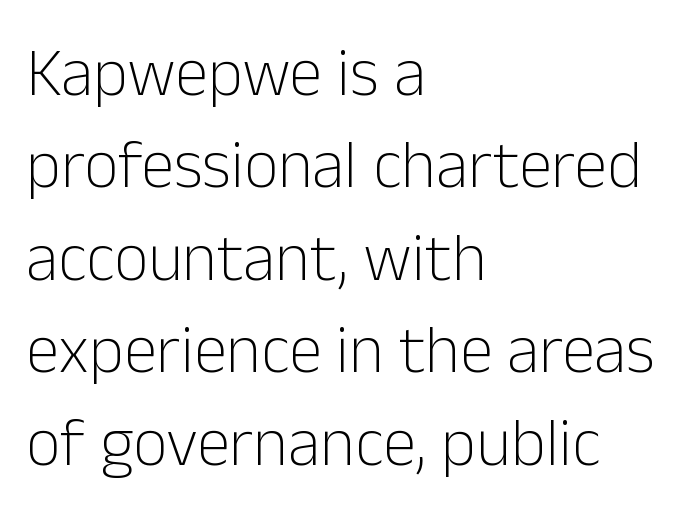
The face used here is proportionally spaced, like ordinary book or web type. This is roman type, the default non-slanted kind. Typeset ragged right — the left edge is the straight one. Stroke mass is kept to a normal reading level or below. This rendering employs a face without finishing strokes, i.e., a sans-serif.
